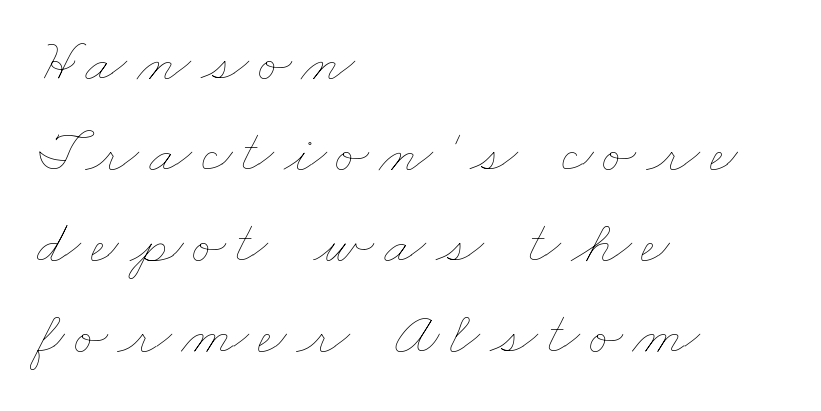
Rows of type keep a routine distance in the vertical direction. Counters stay open thanks to moderate or lighter strokes. The letters advance in unequal steps, a hallmark of proportional type. Rule under the text: the space is simply empty. The text block is weighted toward the left margin, trailing off unevenly rightward.
